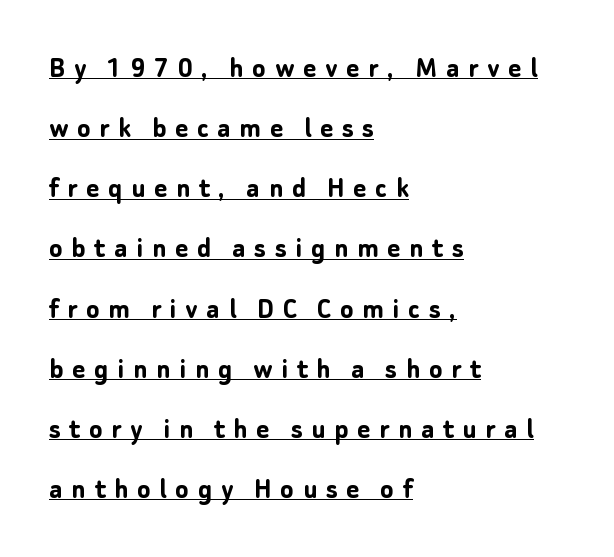
Inter-character spacing is expanded well beyond the font's built-in metrics. Do the characters align in a grid? No, the font is proportional. All the whitespace from short lines collects on the right. Every character sits straight up, as roman type does. Serif or sans? Sans — the stroke terminals are bare.
